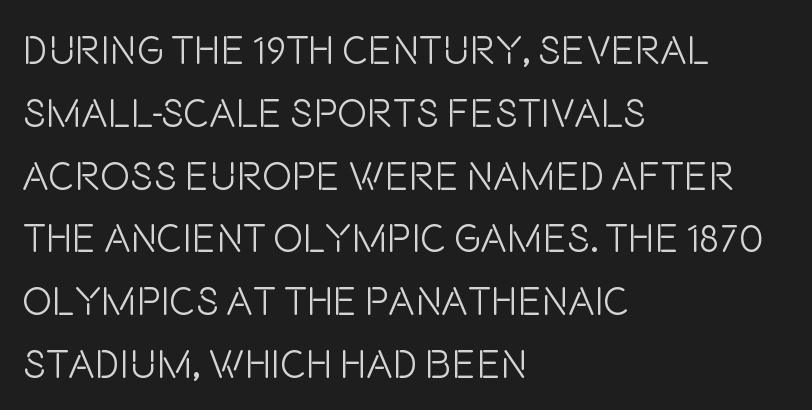
The image shows 40 px light, condensed sans-serif type, upright; set left-aligned, normal line spacing (1.57x), normal letter spacing, not underlined; low stroke contrast and a large x-height.
